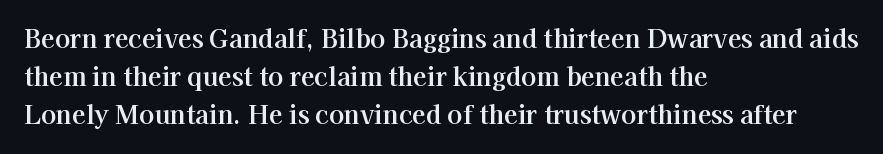
The image shows 25 px text type, upright; set left-aligned, normal line spacing (1.53x), normal letter spacing, not underlined.
